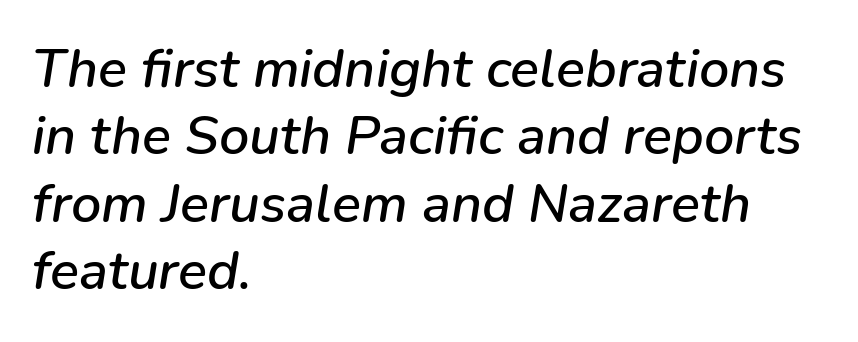
The image shows 54 px text type, italic (leaning right); set left-aligned, normal line spacing (1.25x), normal letter spacing, not underlined; low stroke contrast and a medium x-height.
